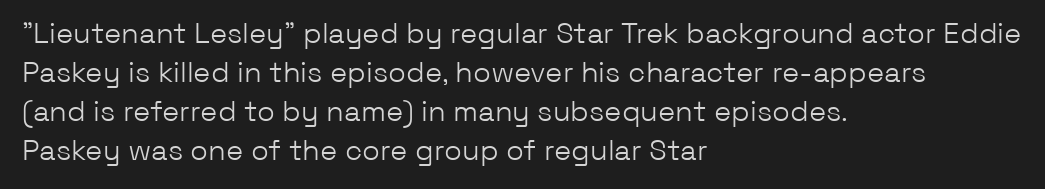
{"serif": "no", "italic": "no", "bold": "no", "weight": "light", "width": "normal", "stroke_contrast": "low", "x_height": "medium", "monospaced": "no", "underline": "no", "align": "left", "line_spacing": "normal", "line_spacing_ratio": 1.34, "letter_spacing": "normal", "letter_spacing_em": 0.0, "glyph_px": 29}
